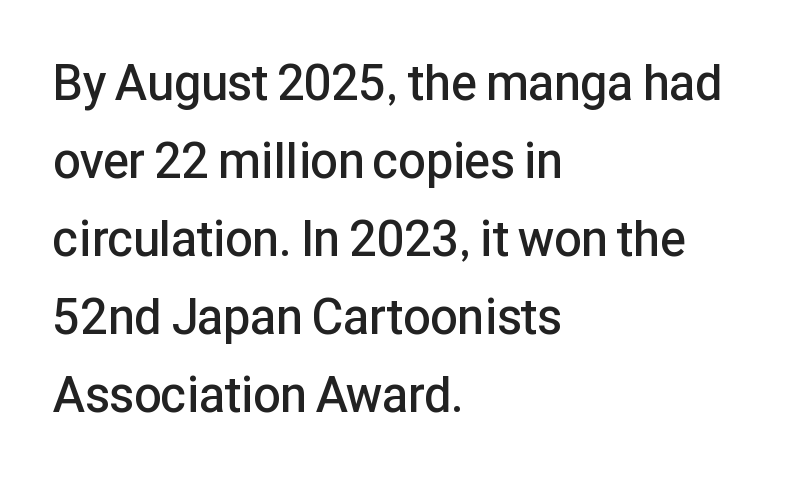
{"serif": "no", "italic": "no", "bold": "semi", "weight": "semibold", "width": "normal", "stroke_contrast": "low", "x_height": "medium", "monospaced": "no", "underline": "no", "align": "left", "line_spacing": "normal", "line_spacing_ratio": 1.59, "letter_spacing": "normal", "letter_spacing_em": 0.0, "glyph_px": 49}
